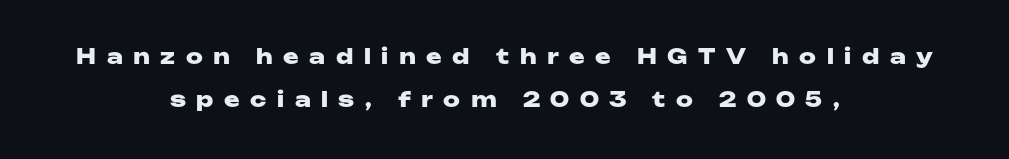
Compared with typical paragraphs, the rows here are farther apart. Designer's note — italics off, roman on. Layout note: lines centered. Descenders hang freely into open space.
